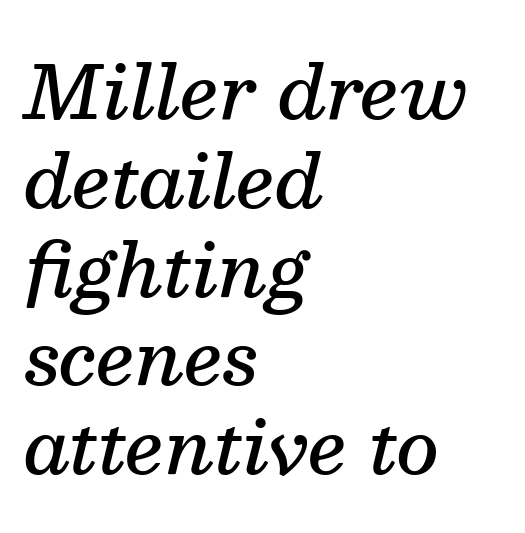
The passage shown has conventional tracking throughout. These lines are composed in type with serifs. This sample has the flowing, uneven cadence of proportional lettering. When letters slant like this, we call the style italic.
